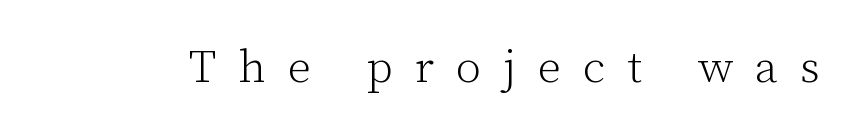
Q: Is the text bold? A: No.
Q: Is the text italic (slanted)? A: No, it is upright.
Q: Is the typeface a serif or a sans-serif typeface? A: Serif.
Q: Is the text underlined? A: No.
Q: Is the spacing between letters normal or unusually wide? A: Unusually wide.
Q: Width (condensed, normal, or wide)? A: Normal.
Q: Stroke contrast? A: Low.
Q: x-height? A: Medium.
Q: Monospaced? A: No.
